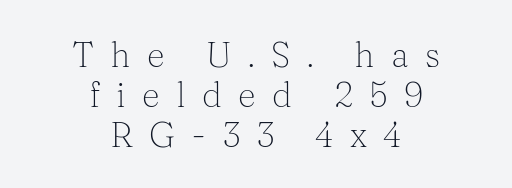
{"serif": "yes", "italic": "no", "bold": "no", "weight": "light", "width": "normal", "stroke_contrast": "medium", "x_height": "medium", "monospaced": "no", "underline": "no", "align": "center", "line_spacing": "tight", "line_spacing_ratio": 1.14, "letter_spacing": "wide", "letter_spacing_em": 0.47, "glyph_px": 35}
